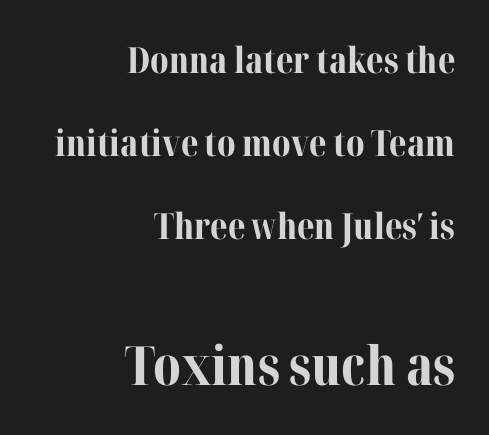
Q: Is the text bold? A: Yes.
Q: Is the text italic (slanted)? A: No, it is upright.
Q: Is the typeface a serif or a sans-serif typeface? A: Serif.
Q: Is the text underlined? A: No.
Q: How is the paragraph aligned? A: Right-aligned.
Q: Is the spacing between letters normal or unusually wide? A: Normal.
Q: Is the spacing between lines tight, normal or loose? A: Loose.
Q: Which block of text is set in a larger size, the first (top) or the second (bottom)? A: The second (bottom) one.
Q: Width (condensed, normal, or wide)? A: Normal.
Q: Stroke contrast? A: Medium.
Q: x-height? A: Medium.
Q: Monospaced? A: No.
